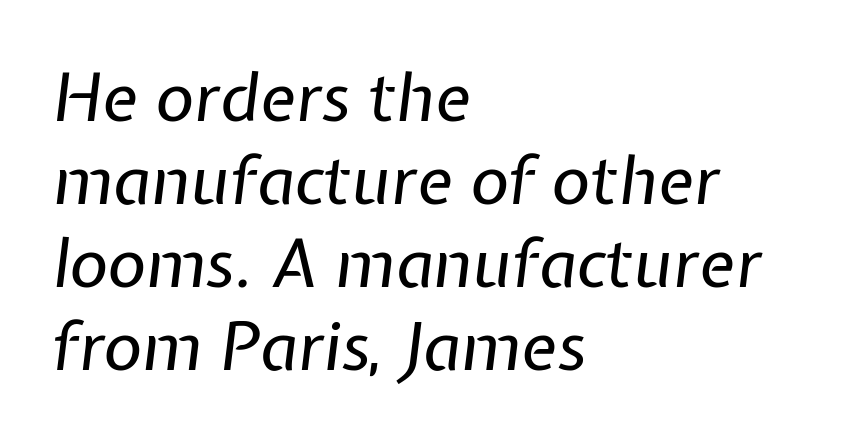
Unbolded letterforms with no extra heft. The ragged edge is on the right, which tells us the setting is flush left. In terms of letterspacing, this is plain default setting. No word sits above an underline.
